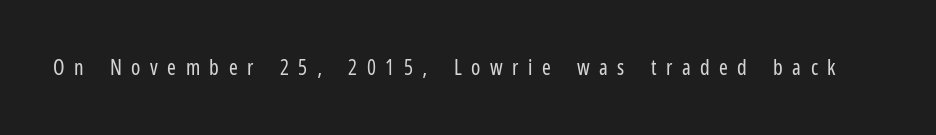
Q: Is the text bold? A: No.
Q: Is the text italic (slanted)? A: No, it is upright.
Q: Is the text underlined? A: No.
Q: Is the spacing between letters normal or unusually wide? A: Unusually wide.
